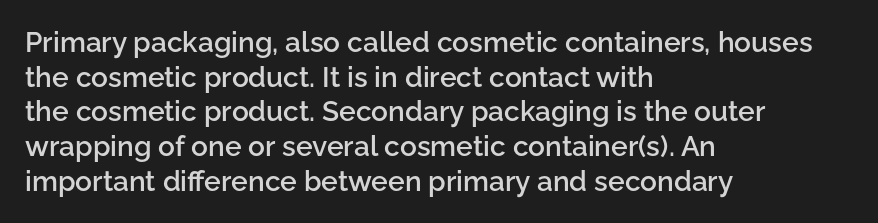
The image shows 28 px semibold sans-serif type, upright; set left-aligned, line spacing 1.24x, normal letter spacing, not underlined; low stroke contrast and a medium x-height.
